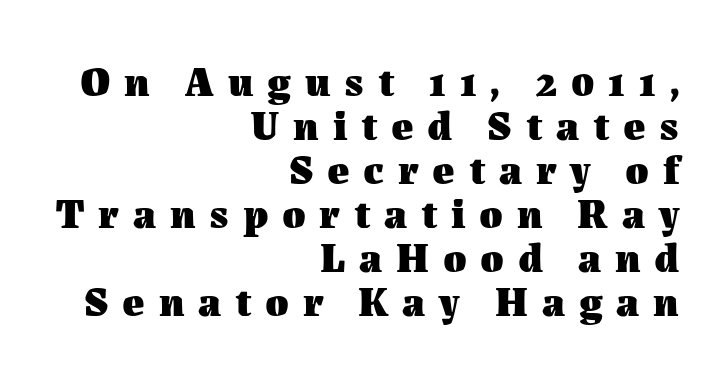
Q: Is the text bold? A: Yes.
Q: Is the text italic (slanted)? A: No, it is upright.
Q: Is the text underlined? A: No.
Q: How is the paragraph aligned? A: Right-aligned.
Q: Is the spacing between letters normal or unusually wide? A: Unusually wide.
Q: Is the spacing between lines tight, normal or loose? A: Tight.
Q: Width (condensed, normal, or wide)? A: Normal.
Q: Stroke contrast? A: Medium.
Q: x-height? A: Medium.
Q: Monospaced? A: No.
